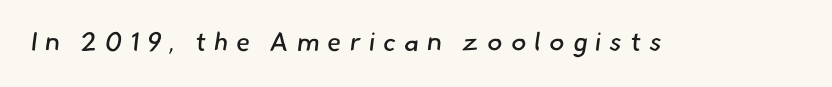
Q: Is the text bold? A: No.
Q: Is the text underlined? A: No.
Q: Is the spacing between letters normal or unusually wide? A: Unusually wide.
